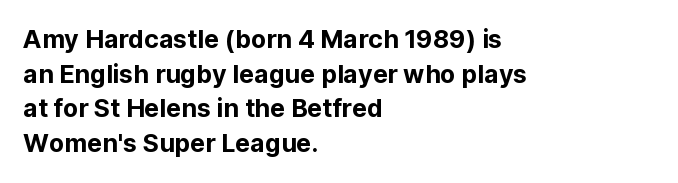
Q: Is the text italic (slanted)? A: No, it is upright.
Q: Is the text underlined? A: No.
Q: How is the paragraph aligned? A: Left-aligned.
Q: Is the spacing between letters normal or unusually wide? A: Normal.
Q: Is the spacing between lines tight, normal or loose? A: Normal.
